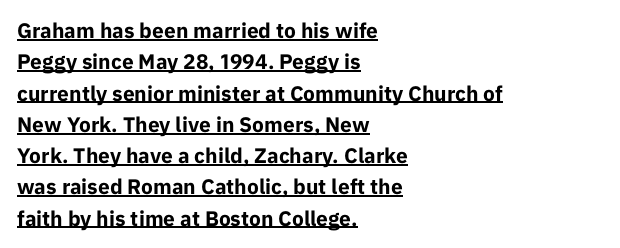
{"italic": "no", "bold": "yes", "underline": "yes", "align": "left", "line_spacing": "normal", "line_spacing_ratio": 1.49, "letter_spacing": "normal", "letter_spacing_em": 0.0, "glyph_px": 21}
